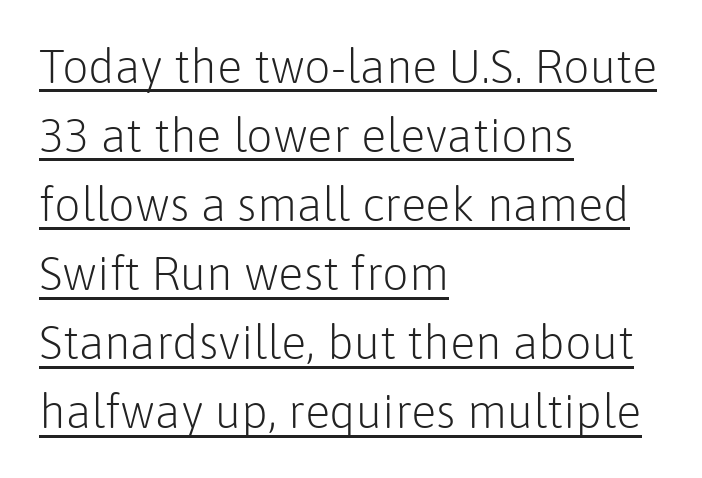
The image shows 47 px light sans-serif type, upright; set left-aligned, normal line spacing (1.47x), normal letter spacing, underlined; low stroke contrast and a medium x-height.
